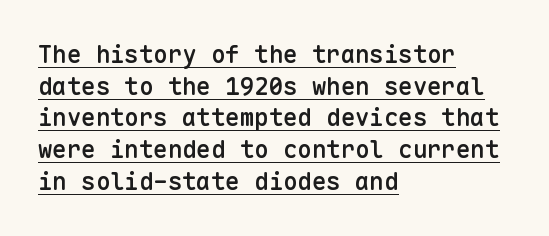
The image shows 24 px text type, upright; set left-aligned, normal line spacing (1.32x), normal letter spacing, underlined.
